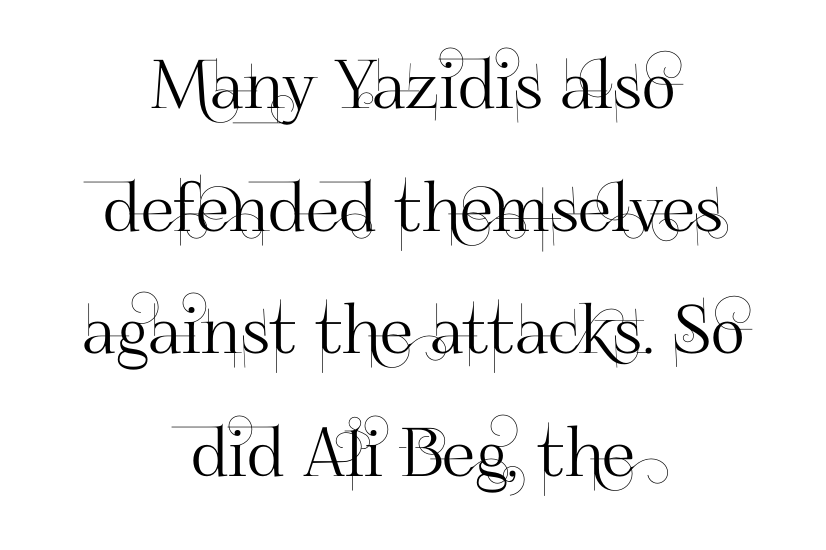
Nothing sits at the stroke ends, so this counts as sans-serif. Leftover space on each line is divided equally before and after the words. This rendering leaves character spacing at its baseline value. A clean baseline with only descenders dipping below it. Unlike italic type, these characters show no tilt at all.
